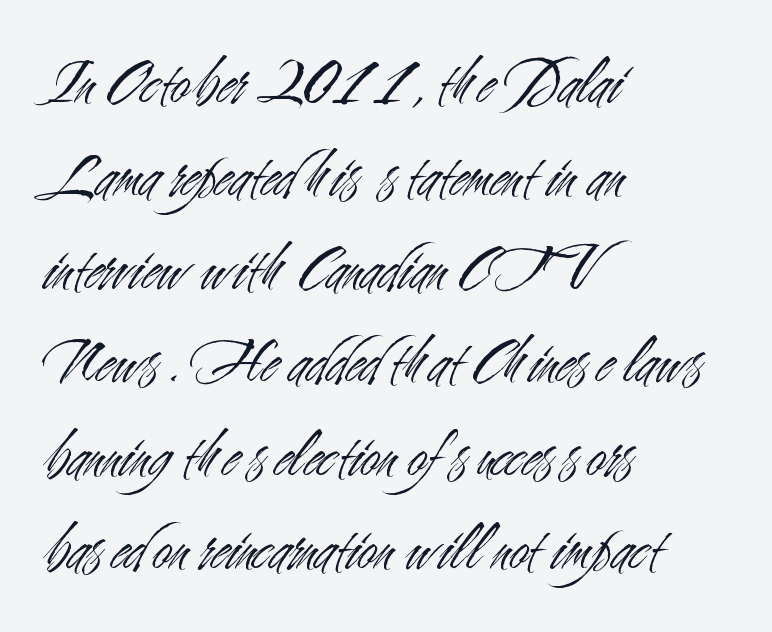
{"serif": "no", "bold": "no", "weight": "light", "width": "condensed", "stroke_contrast": "medium", "x_height": "small", "monospaced": "no", "underline": "no", "align": "left", "line_spacing": "normal", "line_spacing_ratio": 1.37, "letter_spacing": "normal", "letter_spacing_em": 0.0, "glyph_px": 68}
